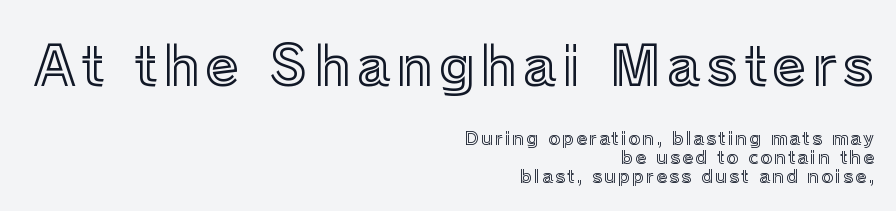
Q: Is the text italic (slanted)? A: No, it is upright.
Q: Is the text underlined? A: No.
Q: How is the paragraph aligned? A: Right-aligned.
Q: Is the spacing between lines tight, normal or loose? A: Tight.
Q: Which block of text is set in a larger size, the first (top) or the second (bottom)? A: The first (top) one.
Q: Width (condensed, normal, or wide)? A: Normal.
Q: x-height? A: Medium.
Q: Monospaced? A: No.
